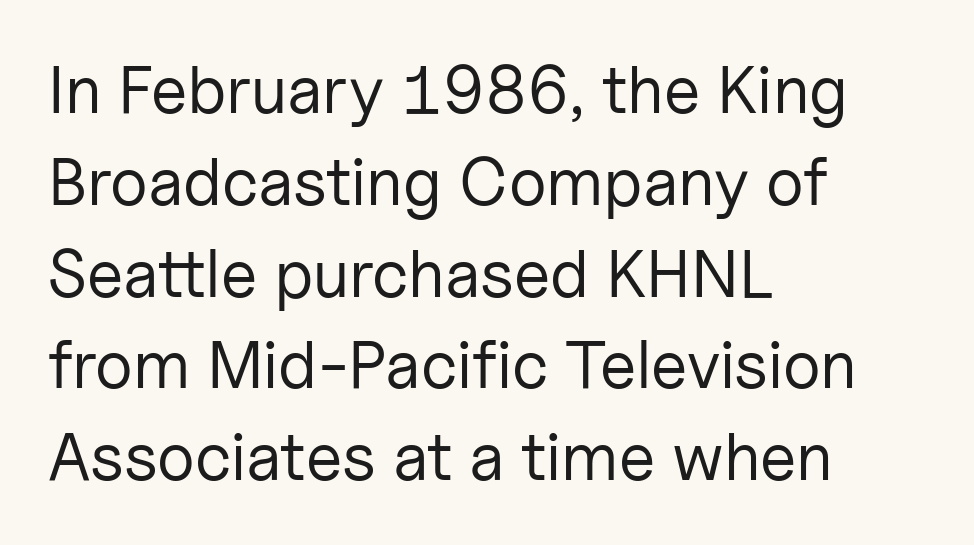
The image shows 67 px regular-weight sans-serif type, upright; set left-aligned, normal line spacing (1.37x), normal letter spacing, not underlined; low stroke contrast and a medium x-height.
